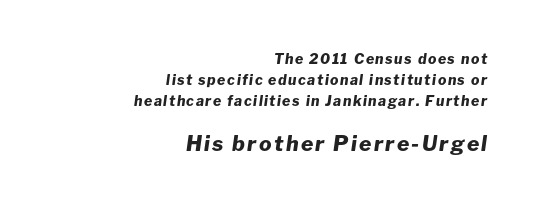
Every letter is thick-stroked: bold, no question. This sample uses an oblique cut, with every glyph tilted off the vertical. The leading is moderate, giving the passage an even texture. Each line ends at the same right margin while the left side varies. The zone under the glyphs is completely vacant. Look at the glyph heights: the lower group is clearly the bigger setting.
